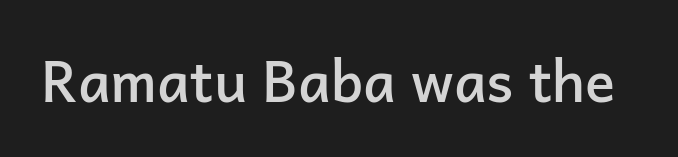
The image shows 56 px semibold sans-serif type, upright; set normal letter spacing, not underlined; low stroke contrast and a medium x-height.
